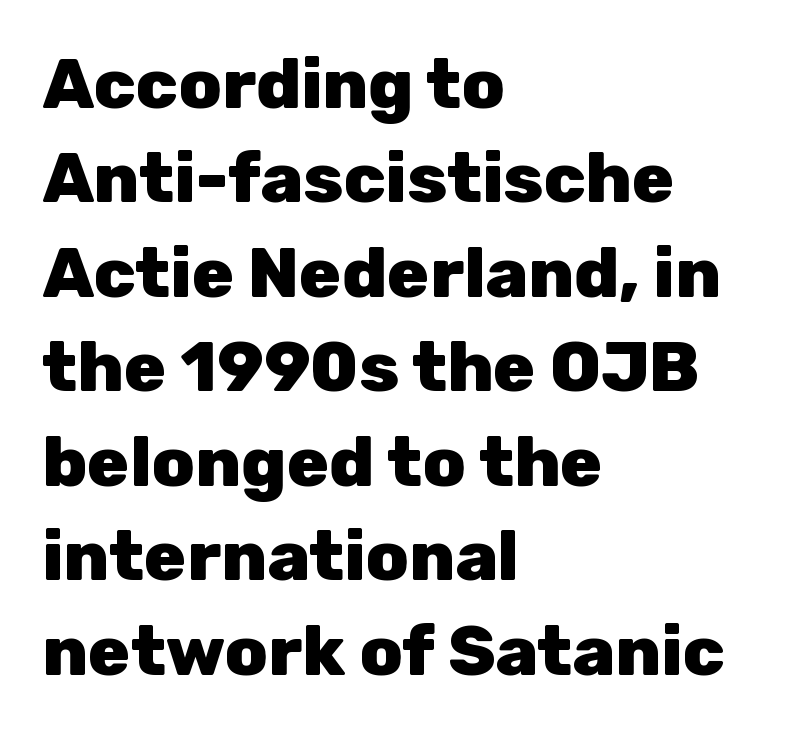
The axis of the letterforms is exactly vertical. Letter spacing: default. Font category for this specimen: sans-serif. Underlining? Definitely not there. Think of a printed novel: that variable character pitch is what you see here. The rendering uses a bold face; every stroke is thick and dark.
